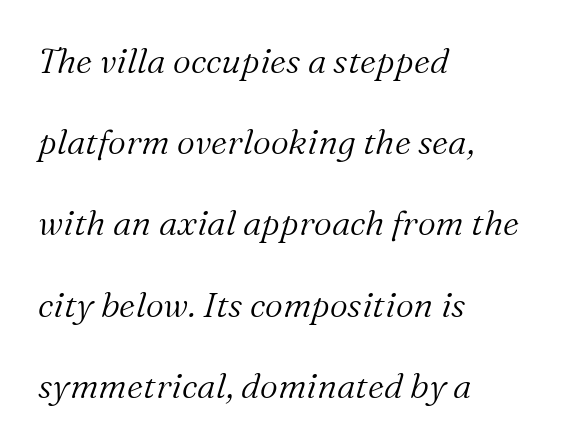
{"serif": "yes", "italic": "yes", "lean": "right", "slant_degrees": 16, "bold": "no", "weight": "light", "width": "normal", "stroke_contrast": "medium", "x_height": "medium", "monospaced": "no", "underline": "no", "align": "left", "line_spacing": "loose", "line_spacing_ratio": 2.32, "letter_spacing": "normal", "letter_spacing_em": 0.0, "glyph_px": 35}
